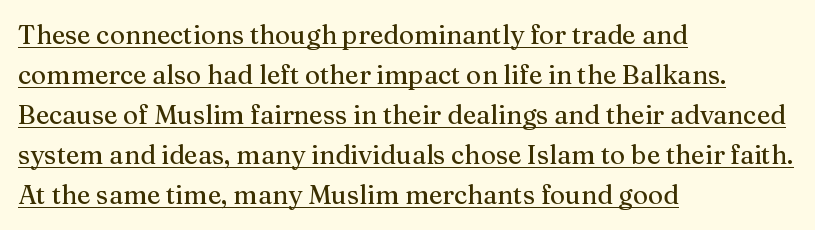
{"italic": "no", "underline": "yes", "align": "left", "line_spacing": "normal", "line_spacing_ratio": 1.54, "letter_spacing": "normal", "letter_spacing_em": 0.0, "glyph_px": 26}
